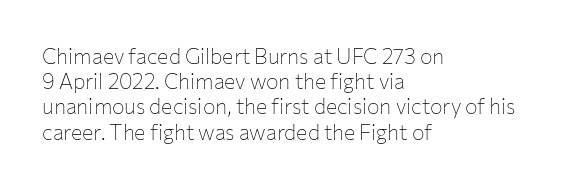
{"italic": "no", "bold": "no", "underline": "no", "align": "left", "line_spacing_ratio": 1.2, "letter_spacing": "normal", "letter_spacing_em": 0.0, "glyph_px": 21}
